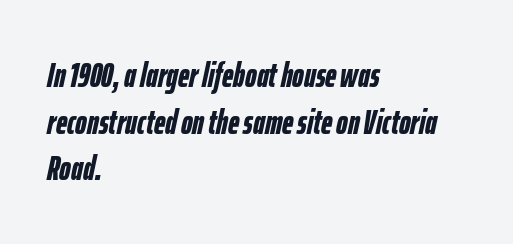
Leading: standard. These words are printed bold, with thick strokes throughout. Note the varied advance widths — an 'i' is clearly narrower than an 'm'. Observe the lean: these are italic letterforms. In terms of letterspacing, this is plain default setting.
